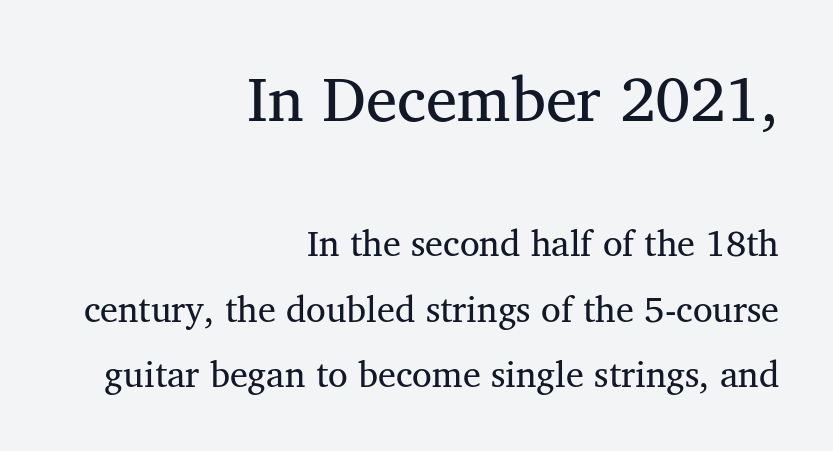
Q: Is the text bold? A: No.
Q: Is the text italic (slanted)? A: No, it is upright.
Q: Is the typeface a serif or a sans-serif typeface? A: Serif.
Q: Is the text underlined? A: No.
Q: How is the paragraph aligned? A: Right-aligned.
Q: Is the spacing between letters normal or unusually wide? A: Normal.
Q: Which block of text is set in a larger size, the first (top) or the second (bottom)? A: The first (top) one.
Q: Width (condensed, normal, or wide)? A: Normal.
Q: Stroke contrast? A: Medium.
Q: x-height? A: Medium.
Q: Monospaced? A: No.
